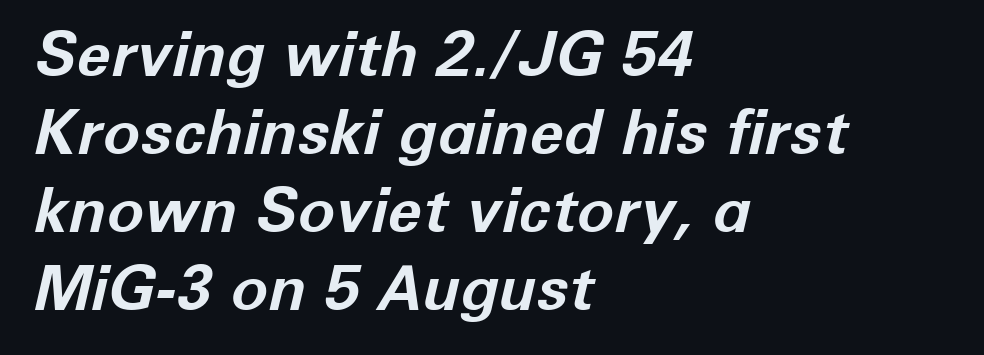
Q: Is the text bold? A: Yes.
Q: Is the text italic (slanted)? A: Yes, it leans right by about 12 degrees.
Q: Is the text underlined? A: No.
Q: How is the paragraph aligned? A: Left-aligned.
Q: Is the spacing between letters normal or unusually wide? A: Normal.
Q: Is the spacing between lines tight, normal or loose? A: Normal.
Q: Width (condensed, normal, or wide)? A: Normal.
Q: Stroke contrast? A: Low.
Q: x-height? A: Medium.
Q: Monospaced? A: No.
